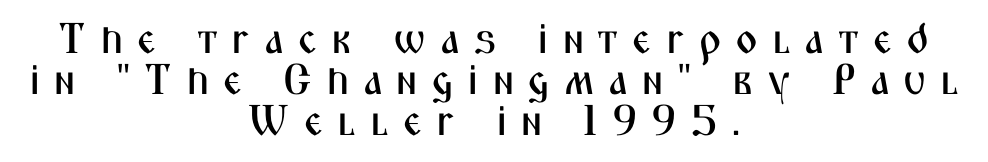
Just letters on the line, the space beneath them empty. Short and long lines alike share a common midpoint. No feet cap the strokes, marking this as sans-serif type. Notice how descenders almost collide with the ascenders below — that's tight leading. Do the letters lean? They stand straight.
